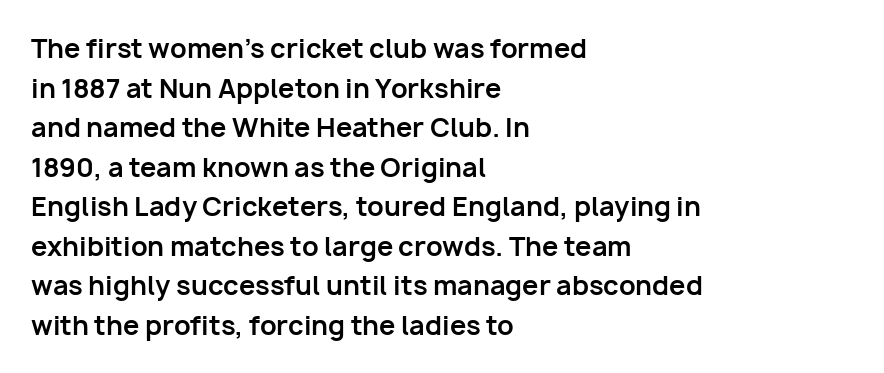
{"italic": "no", "bold": "yes", "underline": "no", "align": "left", "line_spacing": "normal", "line_spacing_ratio": 1.52, "letter_spacing": "normal", "letter_spacing_em": 0.0, "glyph_px": 26}
